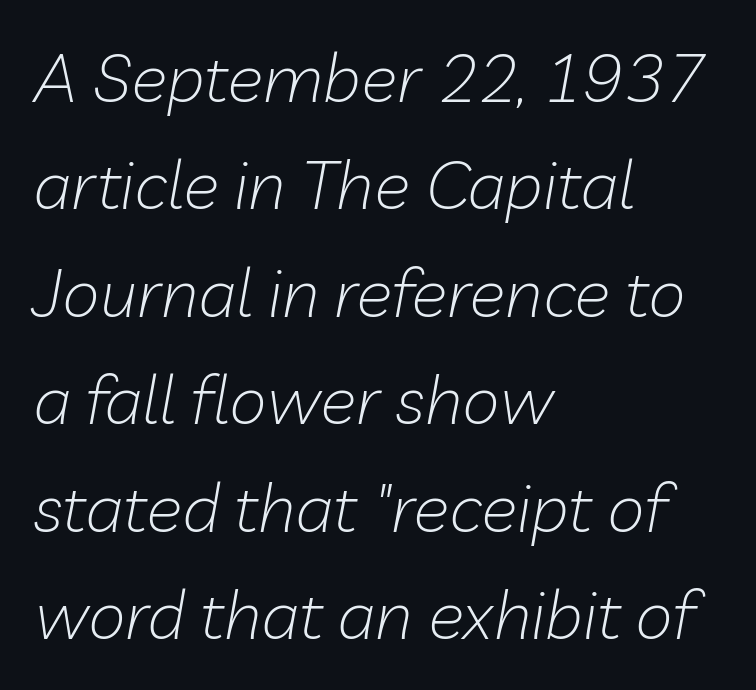
Here the designer chose a conventional face with non-uniform glyph widths. All the whitespace from short lines collects on the right. Ink coverage per letter is moderate at most. Designer's note — italics engaged. Anything drawn beneath the words? Only blank space. These lines sit exactly where default settings would place them.
